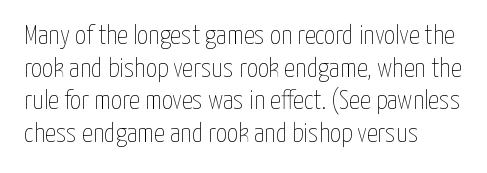
{"italic": "no", "bold": "no", "underline": "no", "align": "left", "line_spacing_ratio": 1.21, "letter_spacing": "normal", "letter_spacing_em": 0.0, "glyph_px": 27}
